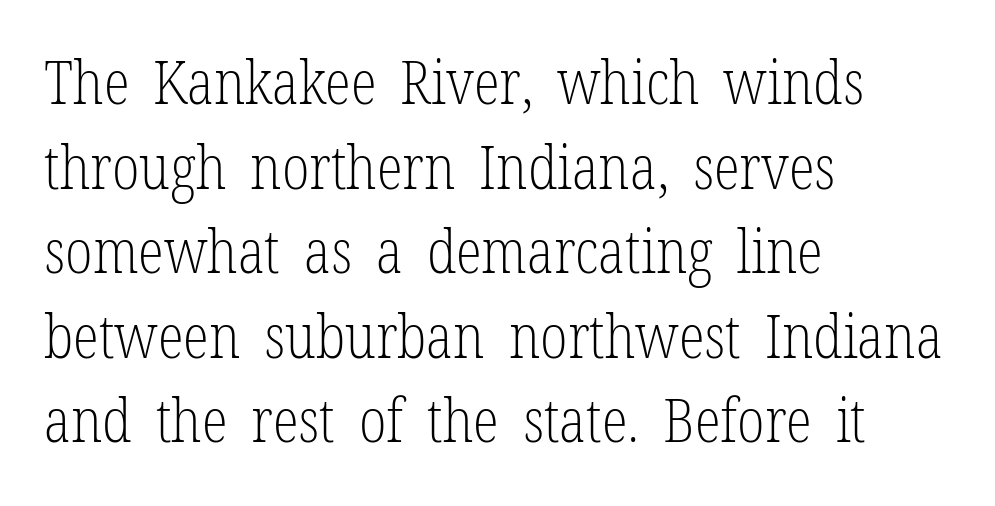
{"serif": "yes", "italic": "no", "bold": "no", "weight": "light", "width": "condensed", "stroke_contrast": "low", "x_height": "medium", "monospaced": "no", "underline": "no", "align": "left", "line_spacing": "normal", "line_spacing_ratio": 1.41, "letter_spacing": "normal", "letter_spacing_em": 0.0, "glyph_px": 60}
